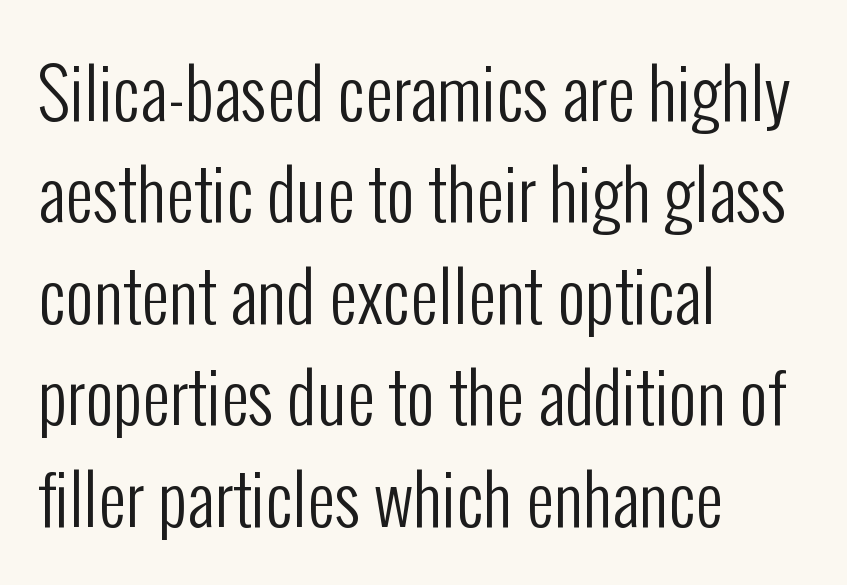
{"serif": "no", "italic": "no", "bold": "no", "weight": "regular", "width": "condensed", "stroke_contrast": "low", "x_height": "medium", "monospaced": "no", "underline": "no", "align": "left", "line_spacing": "normal", "line_spacing_ratio": 1.47, "letter_spacing": "normal", "letter_spacing_em": 0.0, "glyph_px": 69}
